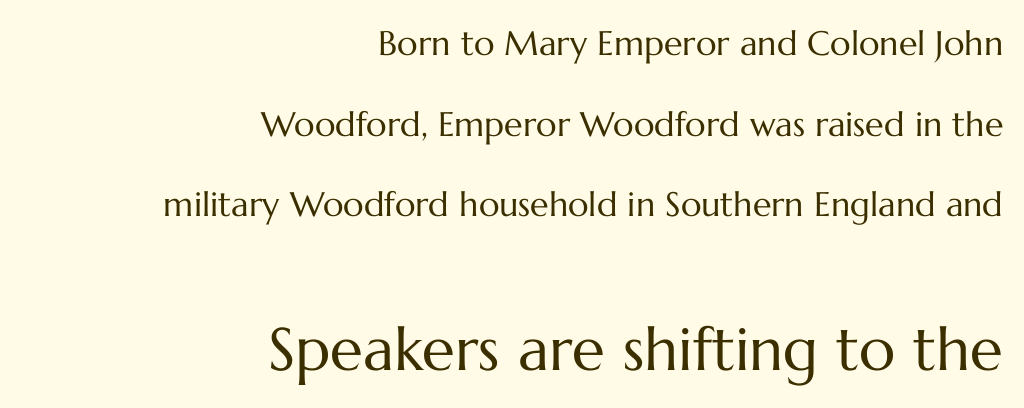
The image shows 60 px regular-weight type, upright; set right-aligned, loose line spacing (2.37x), normal letter spacing, not underlined; the second (bottom) block is 1.76x larger; medium stroke contrast and a medium x-height.
